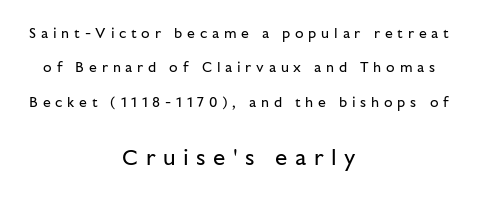
Q: Is the text bold? A: No.
Q: Is the text italic (slanted)? A: No, it is upright.
Q: Is the text underlined? A: No.
Q: How is the paragraph aligned? A: Centered.
Q: Is the spacing between letters normal or unusually wide? A: Unusually wide.
Q: Is the spacing between lines tight, normal or loose? A: Loose.
Q: Which block of text is set in a larger size, the first (top) or the second (bottom)? A: The second (bottom) one.
